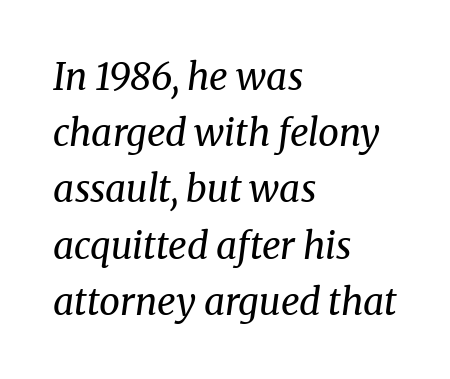
Regular leading. The passage shown is typeset with a serif family. The rendering uses natural spacing where letterforms have individual widths. The rag falls on the right side of this text block. Just letters on the line, the space beneath them empty. Nothing heavy about these letters — not bold at all.
